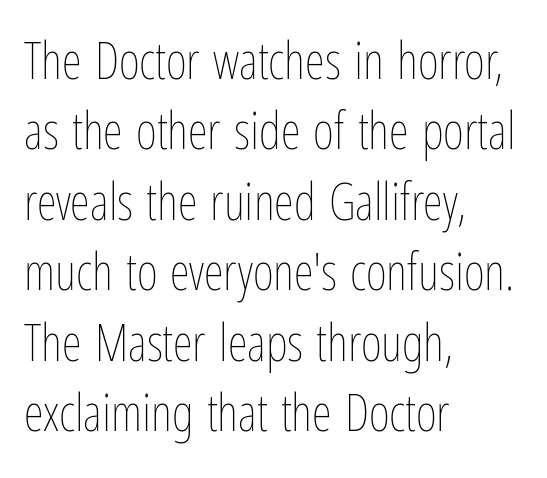
{"italic": "no", "bold": "no", "weight": "thin", "width": "condensed", "stroke_contrast": "low", "x_height": "medium", "monospaced": "no", "underline": "no", "align": "left", "line_spacing": "normal", "line_spacing_ratio": 1.38, "letter_spacing": "normal", "letter_spacing_em": 0.0, "glyph_px": 51}
